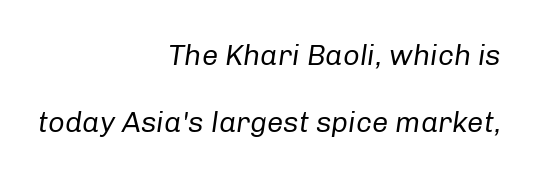
{"italic": "yes", "lean": "right", "slant_degrees": 8, "bold": "no", "weight": "regular", "width": "normal", "stroke_contrast": "low", "x_height": "medium", "monospaced": "no", "underline": "no", "align": "right", "line_spacing": "loose", "line_spacing_ratio": 2.3, "letter_spacing": "normal", "letter_spacing_em": 0.0, "glyph_px": 29}
